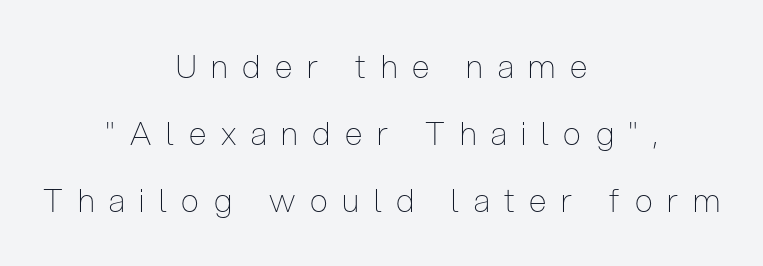
The typeface has the unassuming heft of standard copy or less. Examine the stroke ends and you'll find no serifs. Where is the straight margin? There isn't one; the lines are centered. The letterforms stand isolated, each surrounded by extra space.
